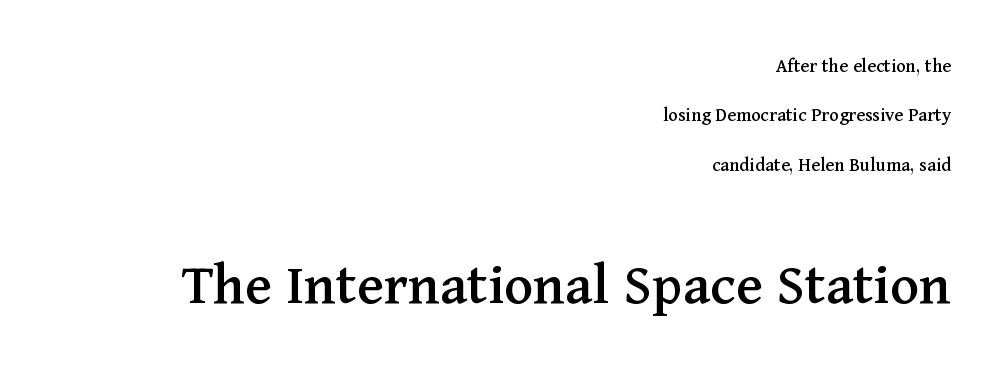
{"serif": "yes", "italic": "no", "width": "normal", "stroke_contrast": "medium", "x_height": "medium", "monospaced": "no", "underline": "no", "align": "right", "line_spacing": "loose", "line_spacing_ratio": 2.47, "letter_spacing": "normal", "letter_spacing_em": 0.0, "larger_block": "second", "size_ratio": 3.05, "glyph_px": 61}
